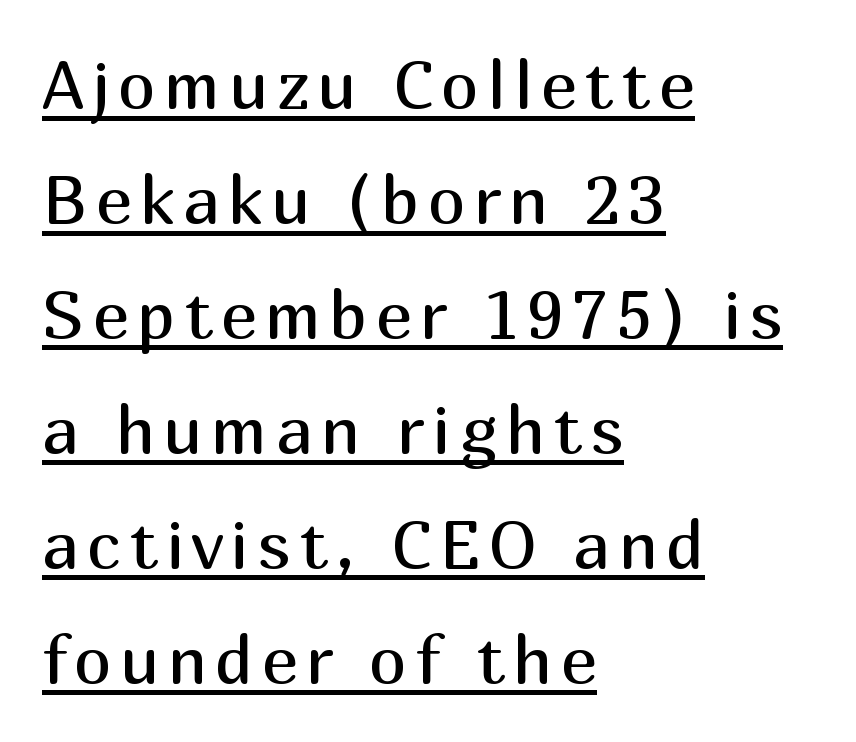
{"serif": "no", "italic": "no", "bold": "no", "weight": "regular", "width": "normal", "stroke_contrast": "medium", "x_height": "medium", "monospaced": "no", "underline": "yes", "align": "left", "line_spacing": "normal", "line_spacing_ratio": 1.69, "glyph_px": 68}
